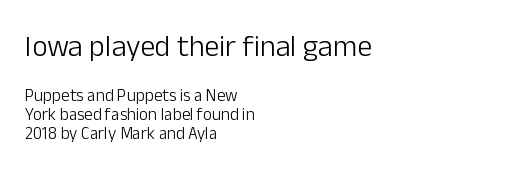
{"serif": "no", "italic": "no", "bold": "no", "weight": "light", "width": "normal", "stroke_contrast": "low", "x_height": "medium", "monospaced": "no", "underline": "no", "align": "left", "line_spacing": "tight", "line_spacing_ratio": 1.13, "letter_spacing": "normal", "letter_spacing_em": 0.0, "larger_block": "first", "size_ratio": 1.76, "glyph_px": 30}
